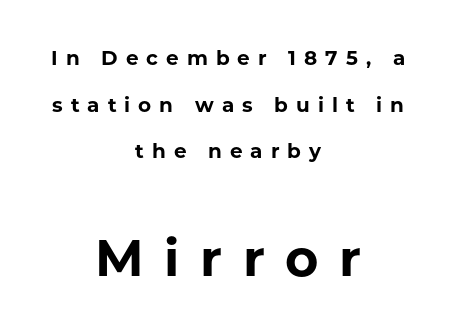
{"serif": "no", "italic": "no", "bold": "yes", "weight": "bold", "width": "normal", "stroke_contrast": "low", "x_height": "medium", "monospaced": "no", "underline": "no", "align": "center", "line_spacing": "loose", "line_spacing_ratio": 2.33, "letter_spacing": "wide", "letter_spacing_em": 0.4, "larger_block": "second", "size_ratio": 2.55, "glyph_px": 51}
